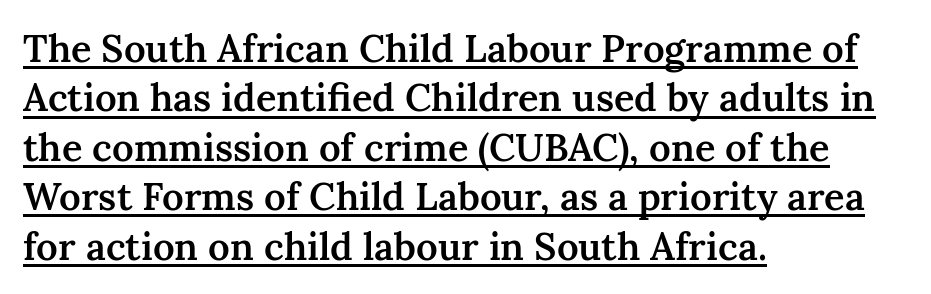
{"serif": "yes", "italic": "no", "bold": "semi", "weight": "semibold", "width": "normal", "stroke_contrast": "medium", "x_height": "medium", "monospaced": "no", "underline": "yes", "align": "left", "line_spacing": "normal", "line_spacing_ratio": 1.3, "letter_spacing": "normal", "letter_spacing_em": 0.0, "glyph_px": 38}
